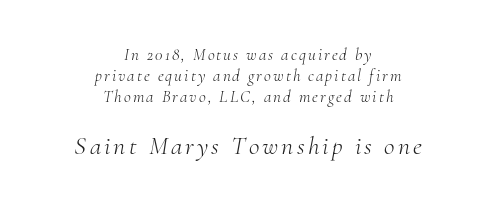
Counters stay open thanks to moderate or lighter strokes. The following chunk of copy outweighs the initial chunk in type size. The space between consecutive lines is moderate. The rendering positions every line midway between the sides. Each row of text sits above clean, open space. The typography opts for an oblique posture over an upright one.
